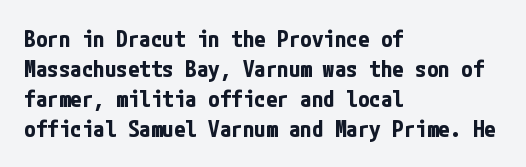
The image shows 23 px bold type, upright; set left-aligned, normal line spacing (1.3x), normal letter spacing, not underlined.
